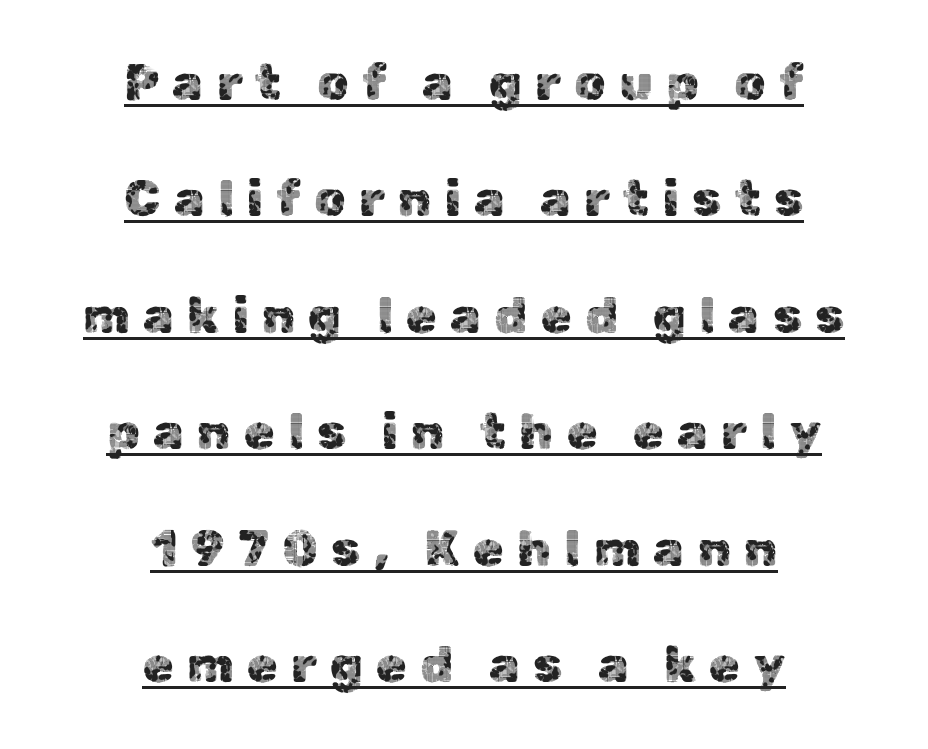
Q: Is the text italic (slanted)? A: No, it is upright.
Q: Is the typeface a serif or a sans-serif typeface? A: Sans-serif.
Q: Is the text underlined? A: Yes.
Q: How is the paragraph aligned? A: Centered.
Q: Is the spacing between letters normal or unusually wide? A: Unusually wide.
Q: Is the spacing between lines tight, normal or loose? A: Loose.
Q: Width (condensed, normal, or wide)? A: Normal.
Q: x-height? A: Medium.
Q: Monospaced? A: No.
